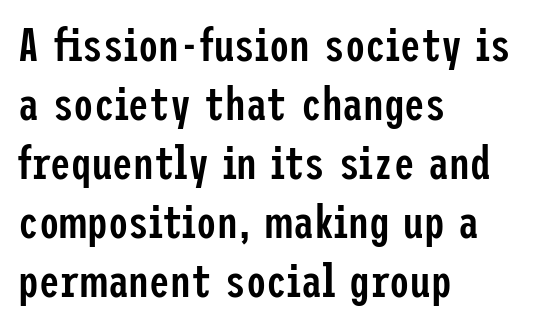
{"serif": "no", "italic": "no", "bold": "semi", "weight": "semibold", "width": "condensed", "stroke_contrast": "low", "x_height": "medium", "underline": "no", "align": "left", "line_spacing": "normal", "line_spacing_ratio": 1.28, "letter_spacing": "normal", "letter_spacing_em": 0.0, "glyph_px": 46}
